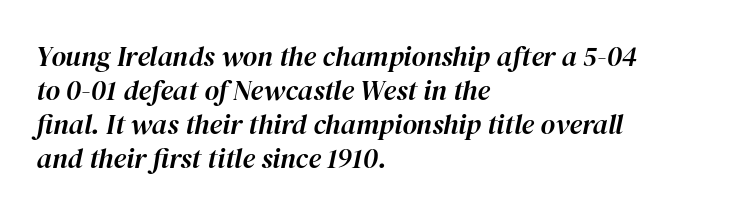
Where is the straight margin? On the left. Each row of text sits above clean, open space. The face used here is rendered with its standard letterfit. Do the characters align in a grid? No, the font is proportional. Notice how the stems are inclined rather than vertical — that's the hallmark of italics.
